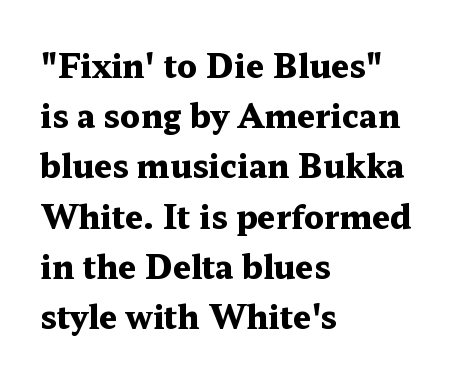
{"serif": "yes", "italic": "no", "bold": "yes", "weight": "heavy", "width": "wide", "stroke_contrast": "medium", "x_height": "medium", "monospaced": "no", "underline": "no", "align": "left", "line_spacing": "normal", "line_spacing_ratio": 1.57, "letter_spacing": "normal", "letter_spacing_em": 0.0, "glyph_px": 32}
